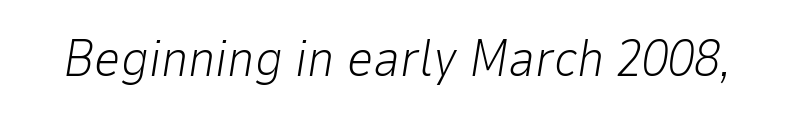
Is the stroke heavy? The answer is a plain regular-or-lighter. Designer's note — italics engaged. Proportional: the letters do not fall into vertical columns. There is no visible air inserted between adjacent glyphs. Underline: absent.
